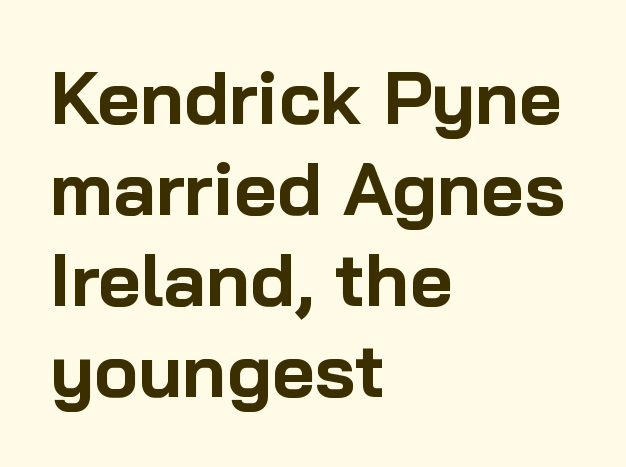
{"serif": "no", "italic": "no", "bold": "yes", "weight": "bold", "width": "normal", "stroke_contrast": "low", "x_height": "medium", "monospaced": "no", "underline": "no", "align": "left", "line_spacing_ratio": 1.23, "letter_spacing": "normal", "letter_spacing_em": 0.0, "glyph_px": 74}
